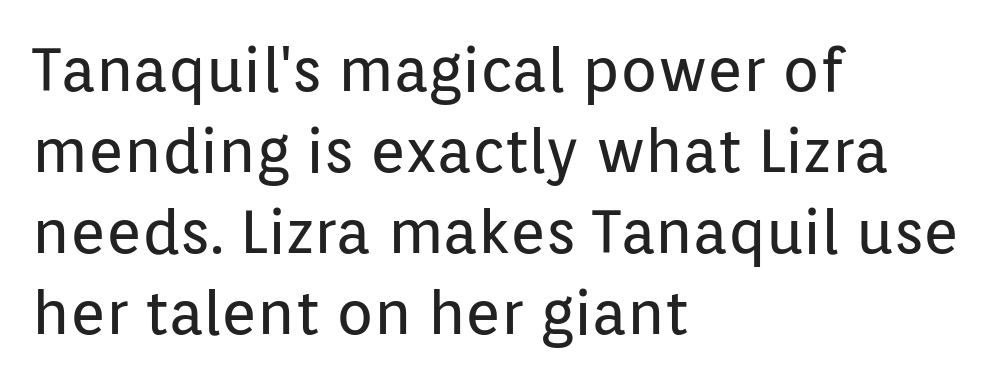
The image shows 61 px regular-weight sans-serif type, upright; set left-aligned, normal line spacing (1.33x), normal letter spacing, not underlined; low stroke contrast and a medium x-height.
